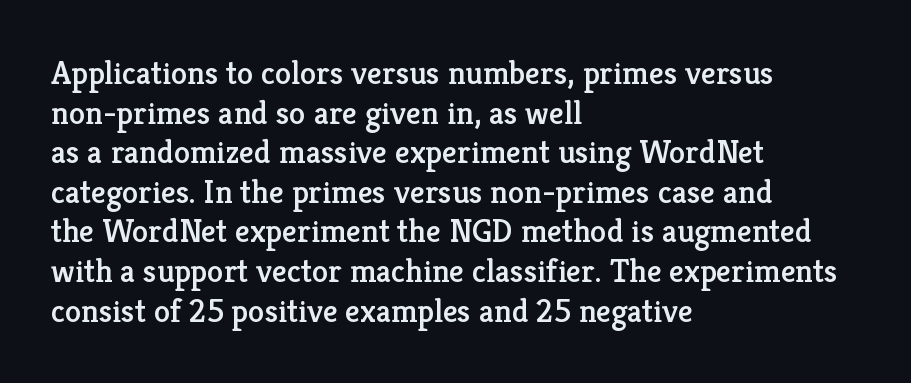
The image shows 33 px serif type, upright; set left-aligned, line spacing 1.2x, normal letter spacing, not underlined; low stroke contrast and a medium x-height.
